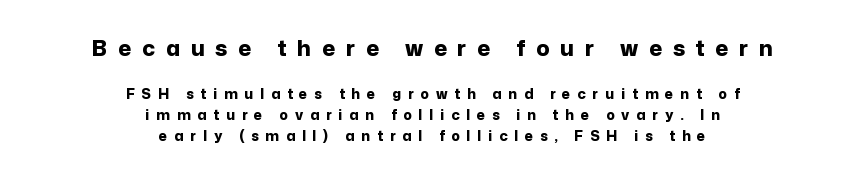
The more generous point size was reserved for the upper chunk. Look at the stroke-to-counter ratio: heavy, a bold. This rendering widens character spacing well past its baseline value. If you folded the block vertically in half, each line would mirror itself in length. In terms of leading, this rendering sits right in the middle.
